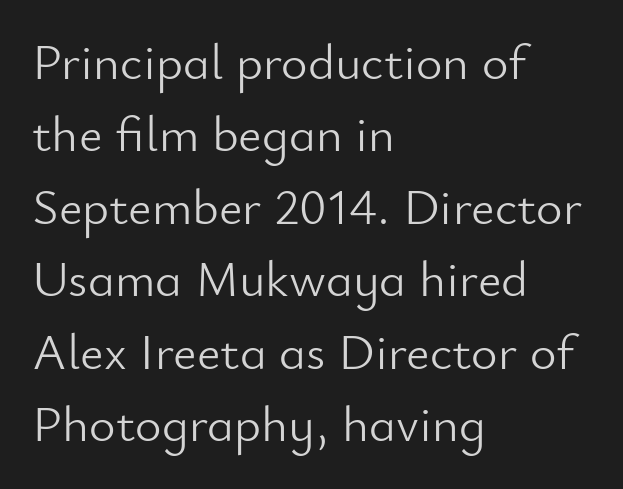
Q: Is the text bold? A: No.
Q: Is the text italic (slanted)? A: No, it is upright.
Q: Is the typeface a serif or a sans-serif typeface? A: Sans-serif.
Q: Is the text underlined? A: No.
Q: How is the paragraph aligned? A: Left-aligned.
Q: Is the spacing between letters normal or unusually wide? A: Normal.
Q: Is the spacing between lines tight, normal or loose? A: Normal.
Q: Width (condensed, normal, or wide)? A: Normal.
Q: Stroke contrast? A: Low.
Q: x-height? A: Small.
Q: Monospaced? A: No.
